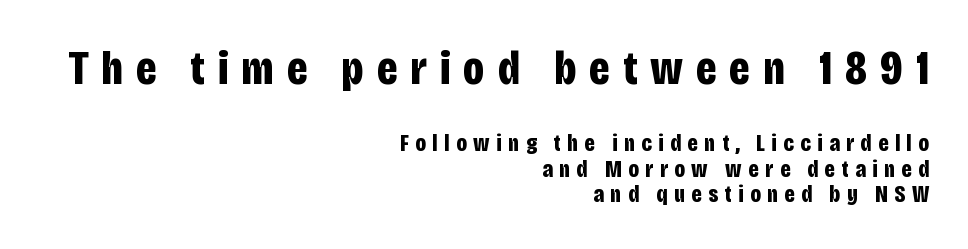
Chunky letters — that's bold for sure. Honestly, the letter spacing is so wide it's the main thing you notice. You can tell from the bare stems that sans-serif type was used. Here the designer chose a conventional face with non-uniform glyph widths.
